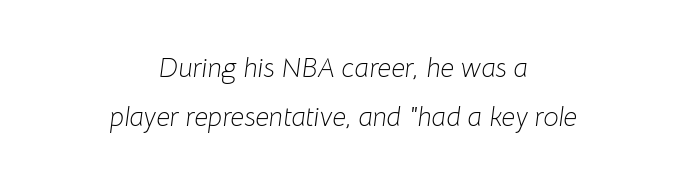
Tracking here is standard; glyphs follow each other at the usual distance. No word sits above an underline. The typesetter chose a symmetrical, centered arrangement here. Does the lettering tilt? It does — this is italic.
